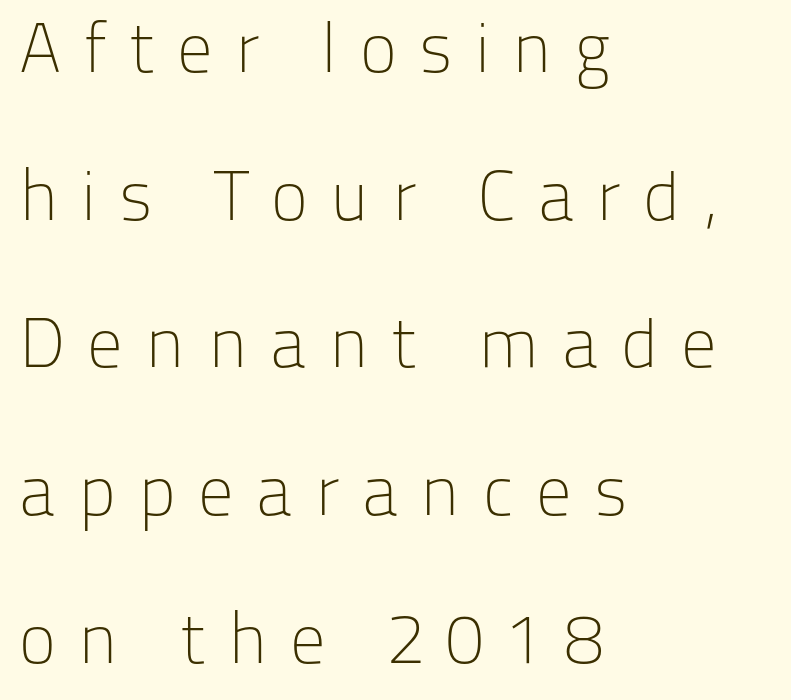
{"serif": "no", "italic": "no", "bold": "no", "weight": "light", "width": "normal", "stroke_contrast": "low", "x_height": "medium", "monospaced": "no", "underline": "no", "align": "left", "line_spacing": "loose", "line_spacing_ratio": 2.11, "letter_spacing": "wide", "letter_spacing_em": 0.32, "glyph_px": 70}
